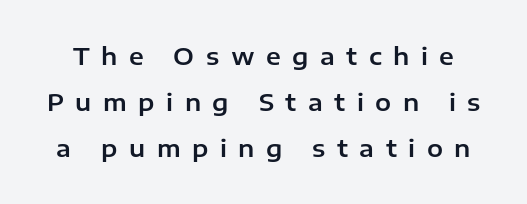
{"italic": "no", "underline": "no", "line_spacing": "loose", "line_spacing_ratio": 1.92, "letter_spacing": "wide", "letter_spacing_em": 0.48, "glyph_px": 24}
